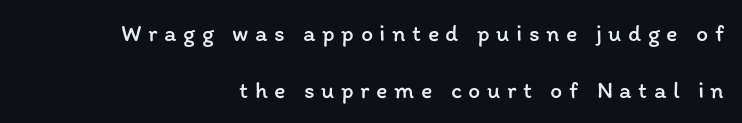
The font's upright variant was chosen for this text. The leading is generous, giving the passage an open texture. Descenders hang freely into open space. Line ends are locked; line starts wander. No extra ink here — the face is not bold.
